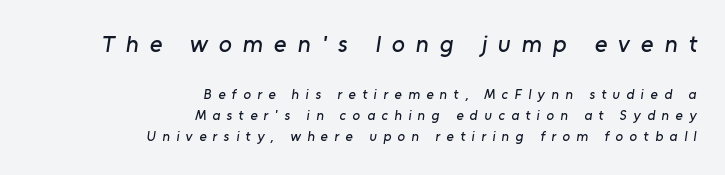
The letterforms stand isolated, each surrounded by extra space. Plain, unruled lines of type. Is the block centered? No — it sits flush against the right margin. The more generous point size was reserved for the upper chunk. Quick note: interline space is typical.
